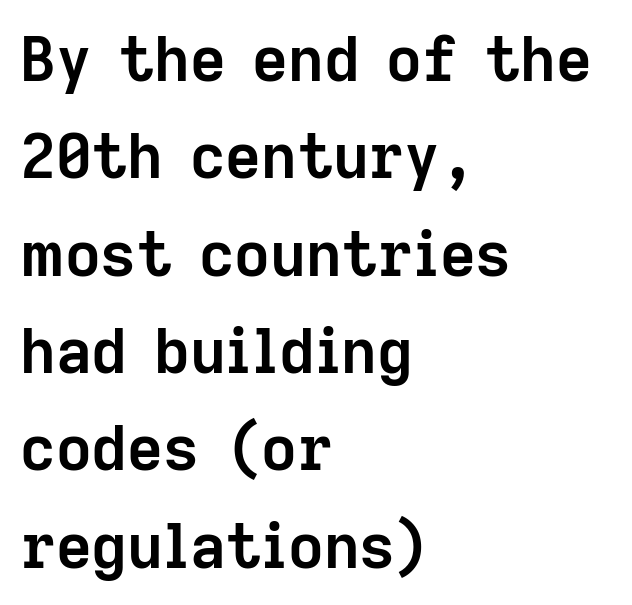
The rendering keeps characters at their native spacing. Every stem runs plumb, perpendicular to the baseline. Is there much room between lines? A standard amount, neither cramped nor airy. Classification — sans serif.
